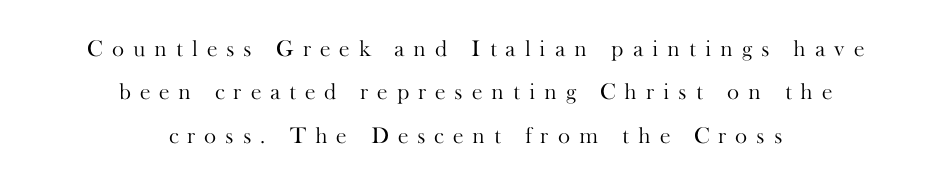
Is the block centered? Yes — each line is placed symmetrically about the middle. Inter-character spacing is expanded well beyond the font's built-in metrics. This rendering features lettering with no underline. Letters have the restrained weight of plain body copy at most. You can tell it's not italic because the verticals are truly vertical.
